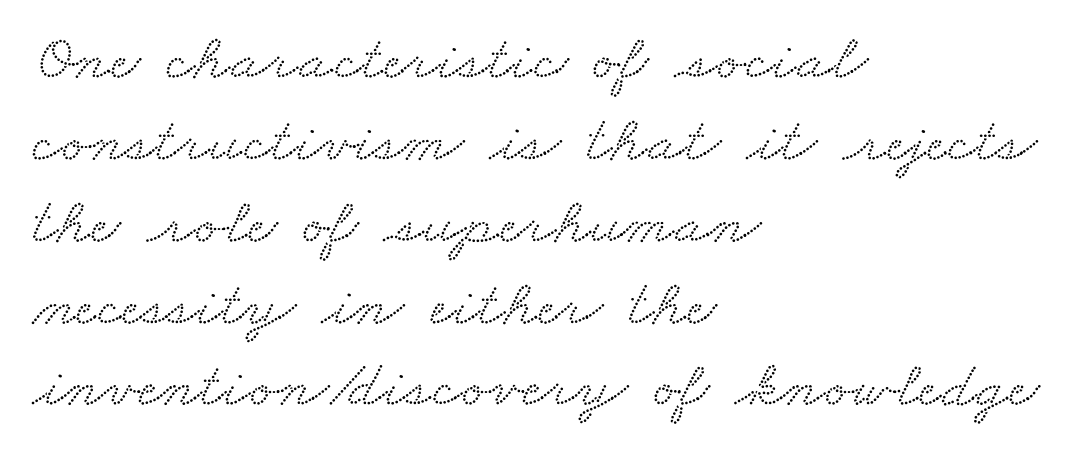
Q: Is the typeface a serif or a sans-serif typeface? A: Serif.
Q: Is the text underlined? A: No.
Q: How is the paragraph aligned? A: Left-aligned.
Q: Is the spacing between letters normal or unusually wide? A: Normal.
Q: Width (condensed, normal, or wide)? A: Wide.
Q: Stroke contrast? A: Low.
Q: x-height? A: Small.
Q: Monospaced? A: No.
